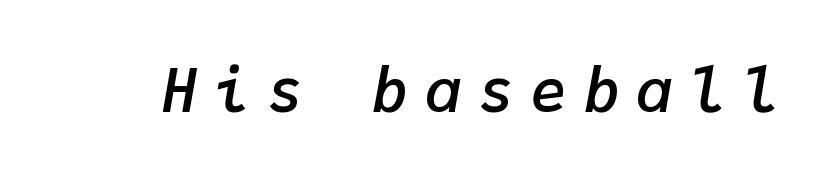
Q: Is the text bold? A: Semi-bold.
Q: Is the text italic (slanted)? A: Yes, it leans right by about 9 degrees.
Q: Is the text underlined? A: No.
Q: Is the spacing between letters normal or unusually wide? A: Unusually wide.
Q: Width (condensed, normal, or wide)? A: Normal.
Q: Stroke contrast? A: Low.
Q: x-height? A: Medium.
Q: Monospaced? A: Yes.
